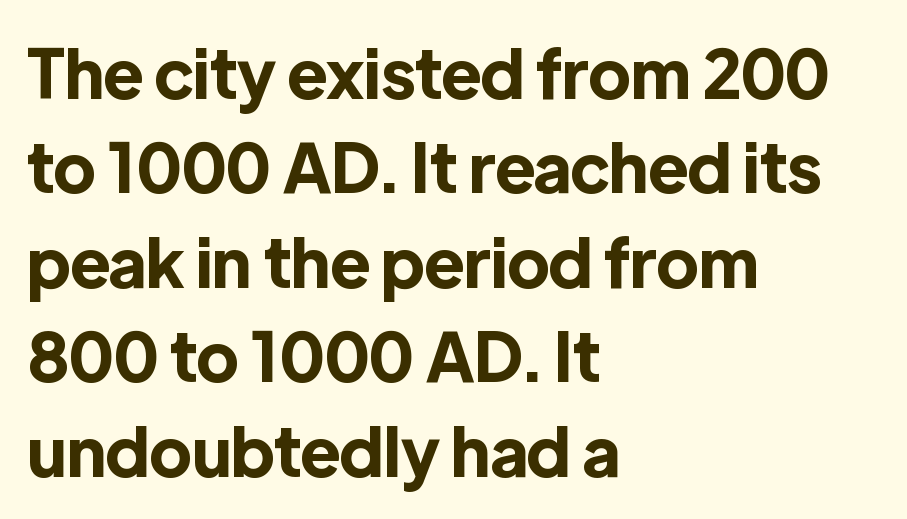
{"serif": "no", "italic": "no", "bold": "yes", "weight": "bold", "width": "normal", "x_height": "medium", "monospaced": "no", "underline": "no", "align": "left", "line_spacing": "normal", "line_spacing_ratio": 1.41, "letter_spacing": "normal", "letter_spacing_em": 0.0, "glyph_px": 67}
